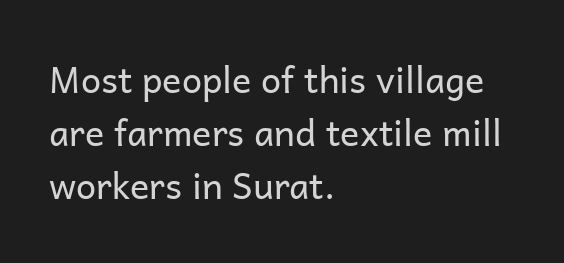
The type sits square on the baseline with zero lean. Casual observation: everything's shoved over to the left. No chunkiness to these letters — they're not bold. This rendering features lettering with no underline. Baseline-to-baseline distance is the conventional proportion of letter height. Default kerning and tracking; the words read as compact shapes.
